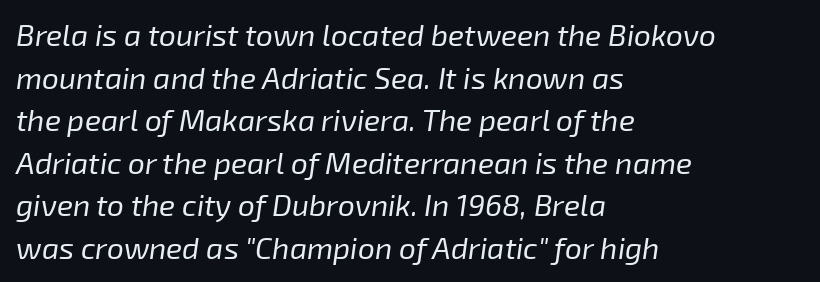
Honestly, the row spacing looks completely unremarkable. The passage shown is not underscored anywhere. The passage is arranged the way most books set body copy — flush left. You could not count columns in this text — the font is proportionally spaced. The letterforms sit at book weight or below. Designer's note — italics engaged.
